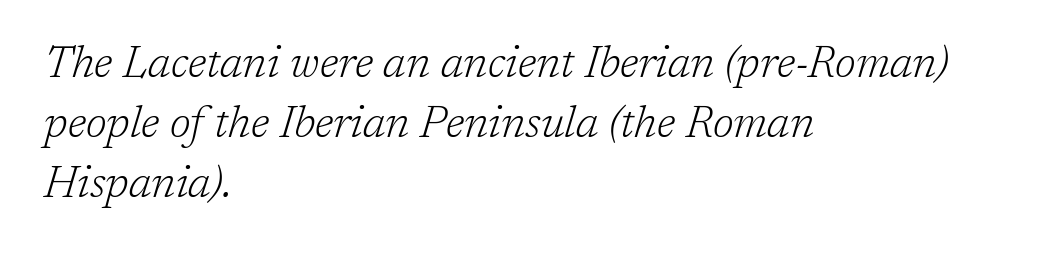
The image shows 44 px light serif type, italic (leaning right); set left-aligned, normal line spacing (1.36x), normal letter spacing, not underlined; low stroke contrast and a medium x-height.
